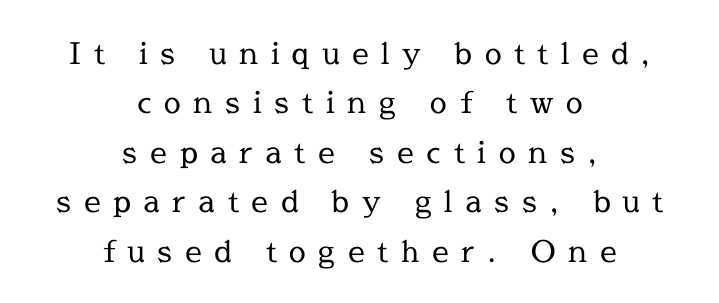
{"serif": "yes", "italic": "no", "bold": "no", "weight": "regular", "width": "normal", "x_height": "medium", "monospaced": "no", "underline": "no", "align": "center", "line_spacing": "normal", "line_spacing_ratio": 1.65, "letter_spacing": "wide", "letter_spacing_em": 0.42, "glyph_px": 30}
